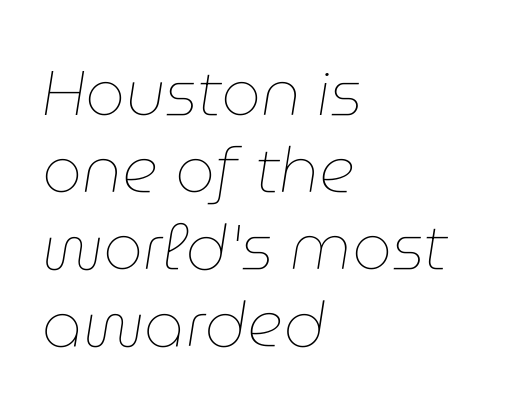
The image shows 63 px thin type, italic (leaning right); set left-aligned, line spacing 1.22x, normal letter spacing, not underlined; low stroke contrast and a medium x-height.
